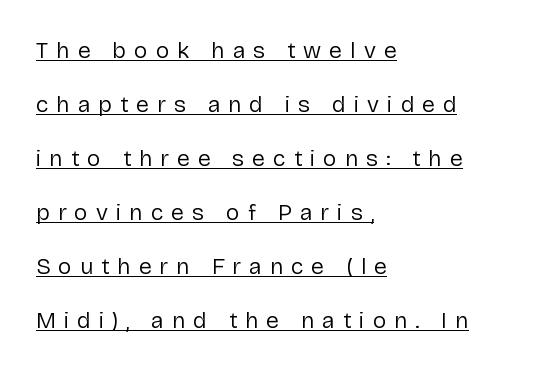
Glyph-to-glyph distance is far greater than everyday printed text. A roman cut, with each character standing at attention. Left-aligned paragraph, ragged on the right. Check the space under the baseline: a stroke is drawn there. The block of text is sparse from top to bottom, with ample space between rows.
